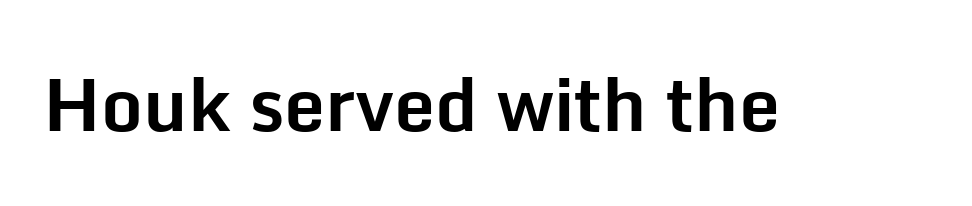
Q: Is the text bold? A: Yes.
Q: Is the text italic (slanted)? A: No, it is upright.
Q: Is the typeface a serif or a sans-serif typeface? A: Sans-serif.
Q: Is the text underlined? A: No.
Q: Is the spacing between letters normal or unusually wide? A: Normal.
Q: Width (condensed, normal, or wide)? A: Normal.
Q: Stroke contrast? A: Low.
Q: x-height? A: Medium.
Q: Monospaced? A: No.
